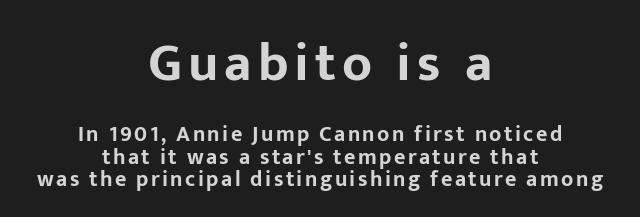
{"serif": "no", "italic": "no", "bold": "yes", "weight": "bold", "width": "normal", "stroke_contrast": "low", "x_height": "medium", "monospaced": "no", "underline": "no", "align": "center", "line_spacing": "tight", "line_spacing_ratio": 1.02, "larger_block": "first", "size_ratio": 2.45, "glyph_px": 54}
